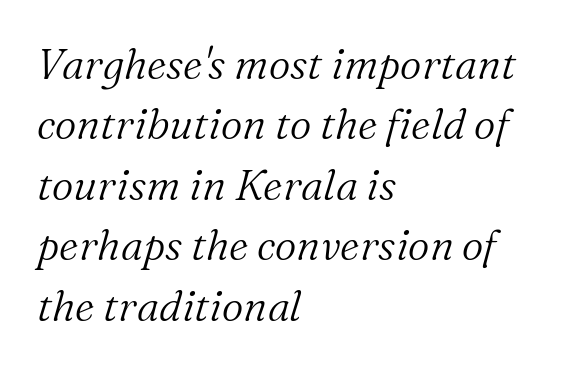
{"serif": "yes", "italic": "yes", "lean": "right", "slant_degrees": 16, "bold": "no", "weight": "light", "width": "normal", "stroke_contrast": "medium", "x_height": "medium", "monospaced": "no", "underline": "no", "align": "left", "line_spacing": "normal", "line_spacing_ratio": 1.44, "letter_spacing": "normal", "letter_spacing_em": 0.0, "glyph_px": 42}
